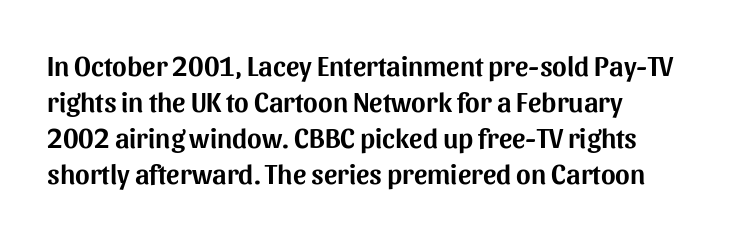
Q: Is the text italic (slanted)? A: No, it is upright.
Q: Is the typeface a serif or a sans-serif typeface? A: Sans-serif.
Q: Is the text underlined? A: No.
Q: How is the paragraph aligned? A: Left-aligned.
Q: Is the spacing between letters normal or unusually wide? A: Normal.
Q: Is the spacing between lines tight, normal or loose? A: Normal.
Q: Width (condensed, normal, or wide)? A: Normal.
Q: Stroke contrast? A: Medium.
Q: x-height? A: Medium.
Q: Monospaced? A: No.
